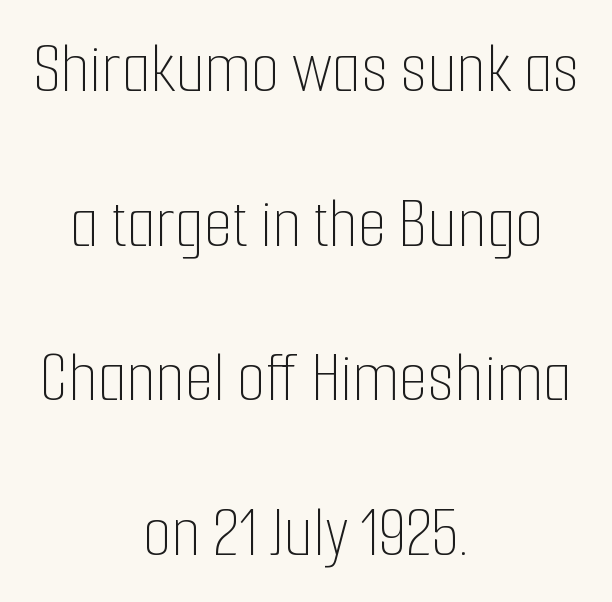
{"italic": "no", "bold": "no", "weight": "thin", "width": "condensed", "stroke_contrast": "low", "x_height": "medium", "monospaced": "no", "underline": "no", "align": "center", "line_spacing": "loose", "line_spacing_ratio": 2.09, "letter_spacing": "normal", "letter_spacing_em": 0.0, "glyph_px": 74}
